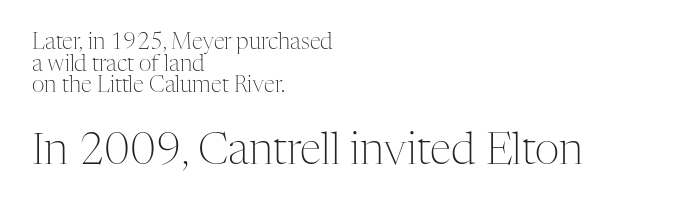
The image shows 43 px light serif type, upright; set left-aligned, tight line spacing (0.98x), normal letter spacing, not underlined; the second (bottom) block is 1.95x larger; medium stroke contrast and a medium x-height.
